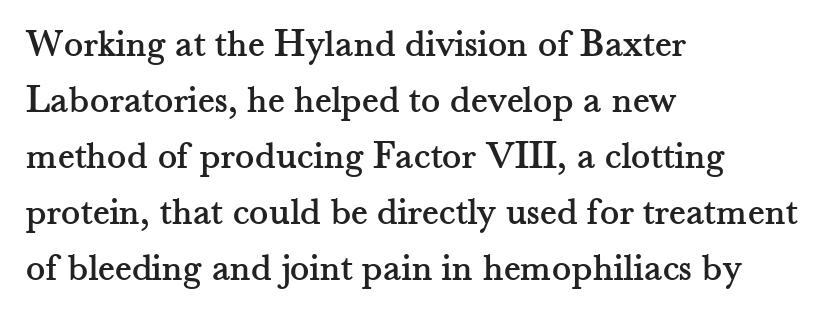
The image shows 40 px serif type, upright; set left-aligned, normal line spacing (1.4x), normal letter spacing, not underlined; medium stroke contrast and a small x-height.
